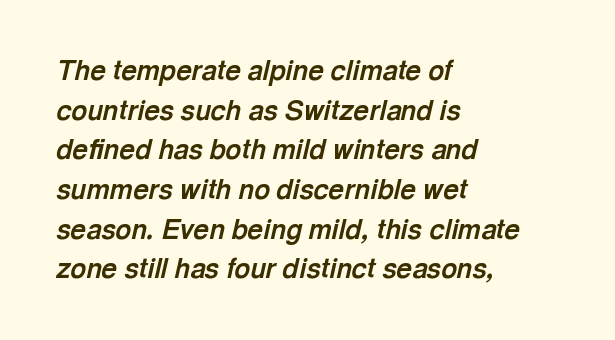
The line-height multiplier appears to be the usual default. These lines carry a lot of weight — the face is fully bold. The foot of each line stays bare and open. The setting favours the left margin, as ordinary paragraphs usually do. The axis of the letterforms is tilted away from vertical.
